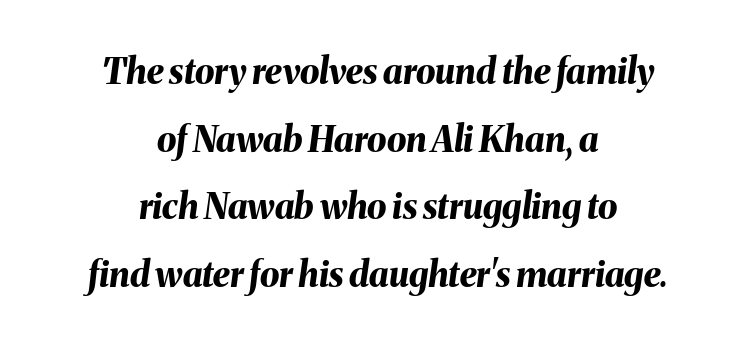
The image shows 35 px bold type, italic (leaning right); set centered, loose line spacing (1.93x), normal letter spacing, not underlined; medium stroke contrast and a medium x-height.
